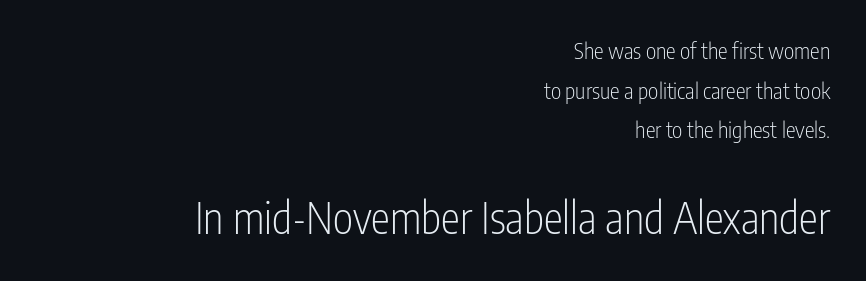
The image shows 43 px light, condensed sans-serif type, upright; set right-aligned, line spacing 1.8x, normal letter spacing, not underlined; the second (bottom) block is 1.95x larger; low stroke contrast and a medium x-height.
